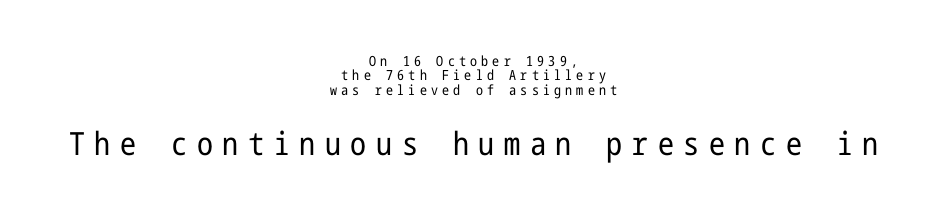
{"serif": "no", "italic": "no", "bold": "no", "weight": "regular", "width": "condensed", "stroke_contrast": "low", "x_height": "medium", "underline": "no", "align": "center", "line_spacing": "tight", "line_spacing_ratio": 1.03, "letter_spacing": "wide", "letter_spacing_em": 0.3, "larger_block": "second", "size_ratio": 2.29, "glyph_px": 32}
